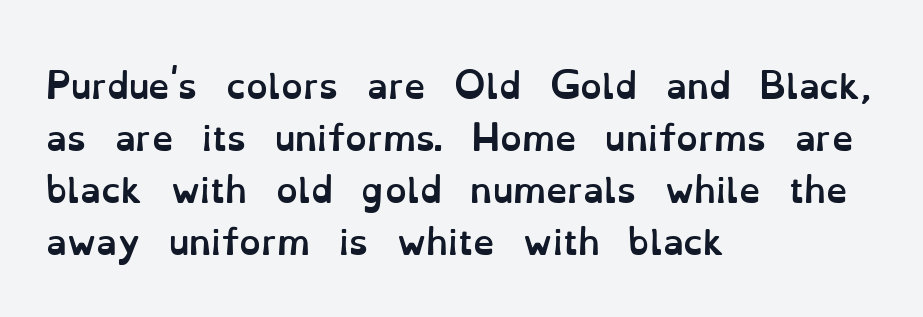
The image shows 34 px semibold type, upright; set left-aligned, normal line spacing (1.53x), normal letter spacing, not underlined; low stroke contrast and a small x-height.
